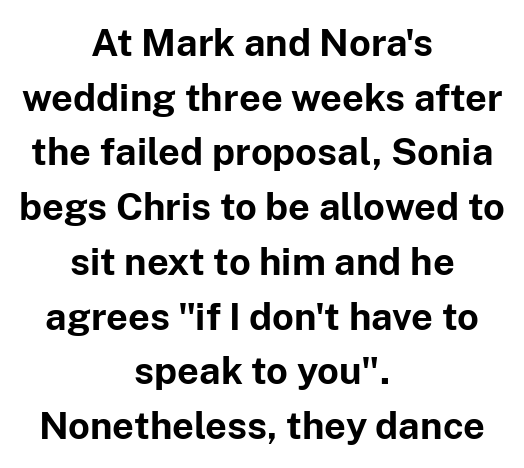
The image shows 38 px bold sans-serif type, upright; set centered, normal line spacing (1.44x), normal letter spacing, not underlined; low stroke contrast and a medium x-height.
